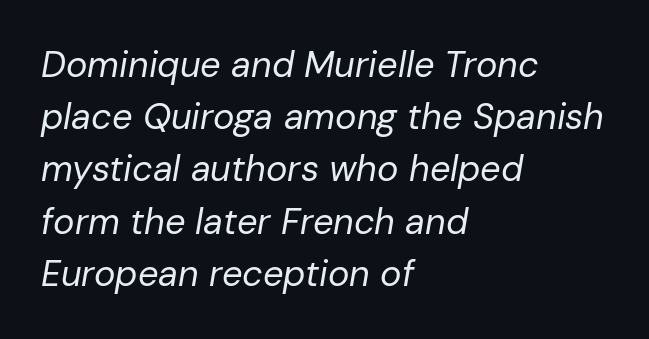
The image shows 36 px regular-weight type, italic (leaning right); set left-aligned, normal line spacing (1.45x), normal letter spacing, not underlined; low stroke contrast and a medium x-height.
